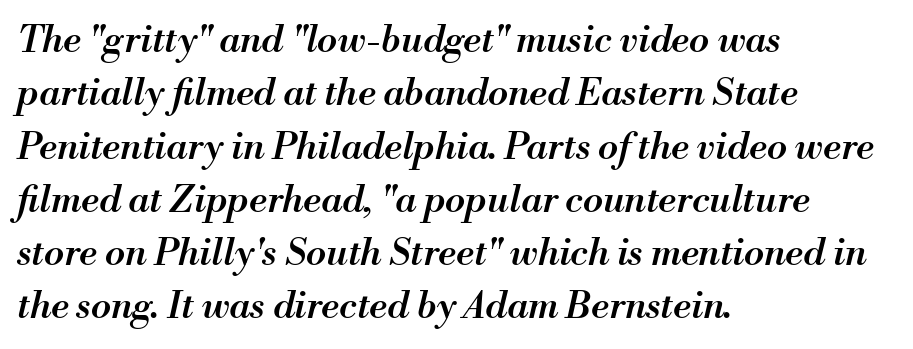
The image shows 37 px semibold type, italic (leaning right); set left-aligned, normal line spacing (1.44x), normal letter spacing, not underlined; medium stroke contrast and a small x-height.
